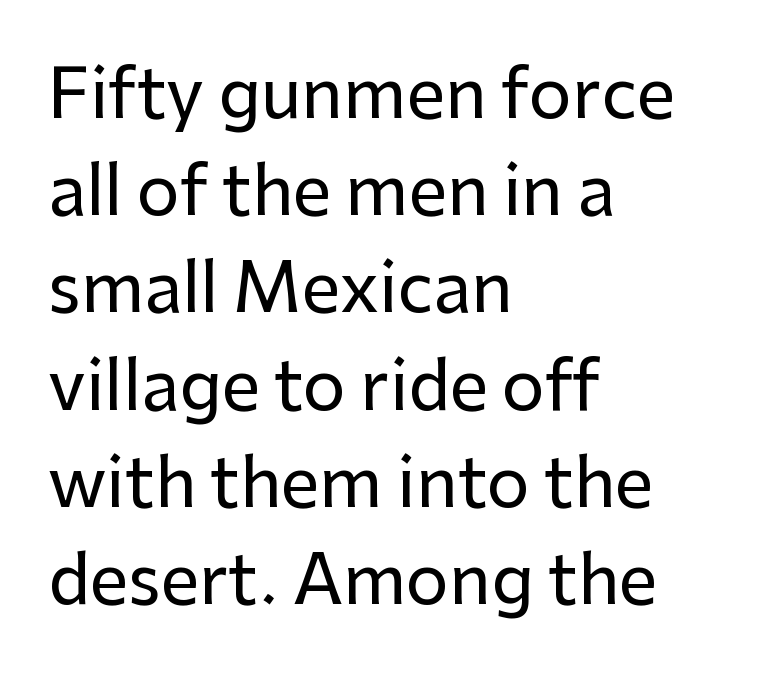
The image shows 68 px sans-serif type, upright; set left-aligned, normal line spacing (1.43x), normal letter spacing, not underlined; low stroke contrast and a medium x-height.
